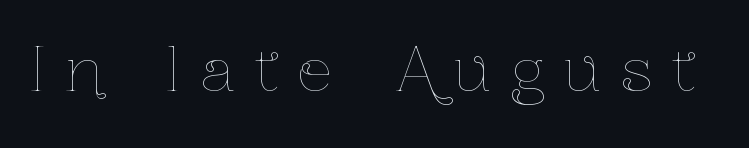
{"italic": "no", "bold": "no", "weight": "thin", "width": "condensed", "stroke_contrast": "low", "x_height": "medium", "monospaced": "no", "underline": "no", "letter_spacing": "wide", "letter_spacing_em": 0.33, "glyph_px": 60}
